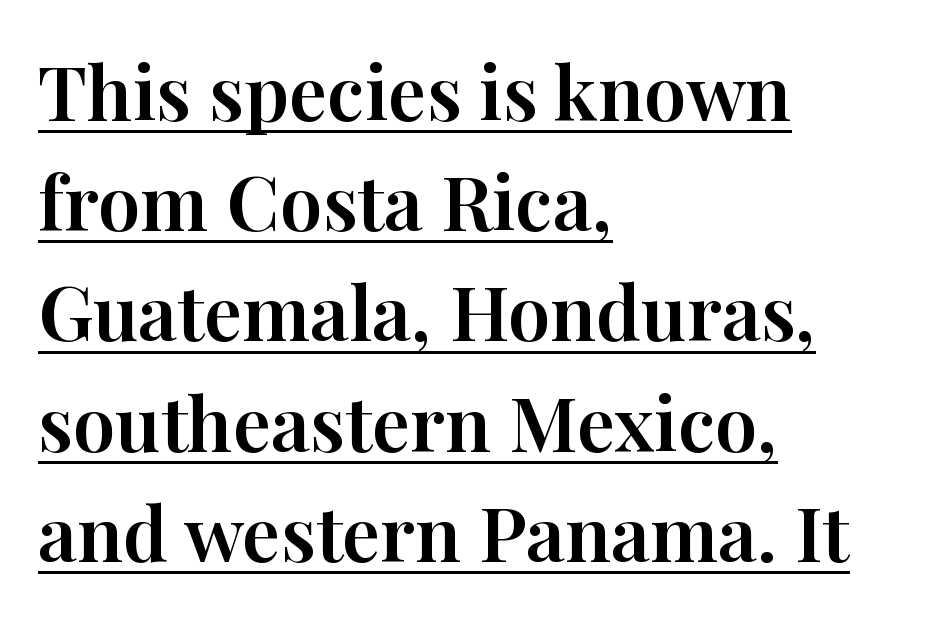
Layout note: lines flush left. These lines are rendered in a variable-pitch font. Classification — serif. Regarding leading, the lines here are spaced in the standard way.
